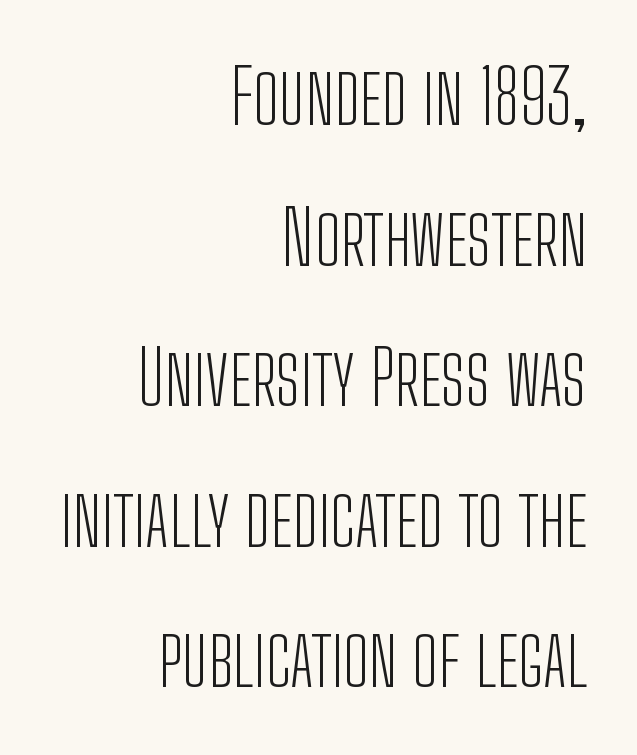
Q: Is the text bold? A: No.
Q: Is the text italic (slanted)? A: No, it is upright.
Q: Is the typeface a serif or a sans-serif typeface? A: Sans-serif.
Q: Is the text underlined? A: No.
Q: How is the paragraph aligned? A: Right-aligned.
Q: Is the spacing between letters normal or unusually wide? A: Normal.
Q: Width (condensed, normal, or wide)? A: Condensed.
Q: Stroke contrast? A: Low.
Q: x-height? A: Medium.
Q: Monospaced? A: No.
